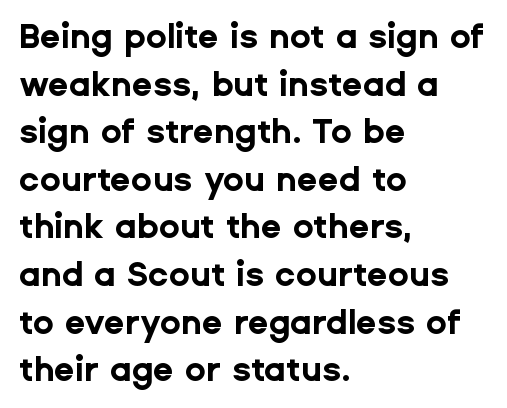
Q: Is the text bold? A: Yes.
Q: Is the text italic (slanted)? A: No, it is upright.
Q: Is the typeface a serif or a sans-serif typeface? A: Sans-serif.
Q: Is the text underlined? A: No.
Q: How is the paragraph aligned? A: Left-aligned.
Q: Is the spacing between letters normal or unusually wide? A: Normal.
Q: Is the spacing between lines tight, normal or loose? A: Normal.
Q: Width (condensed, normal, or wide)? A: Normal.
Q: Stroke contrast? A: Low.
Q: x-height? A: Medium.
Q: Monospaced? A: No.
